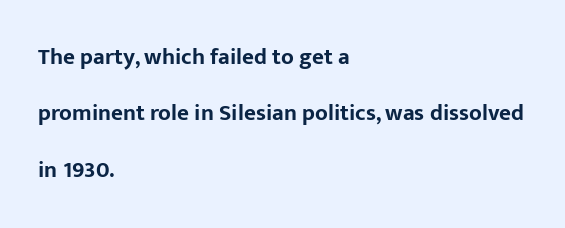
{"italic": "no", "bold": "yes", "underline": "no", "align": "left", "line_spacing": "loose", "line_spacing_ratio": 2.45, "letter_spacing": "normal", "letter_spacing_em": 0.0, "glyph_px": 23}
